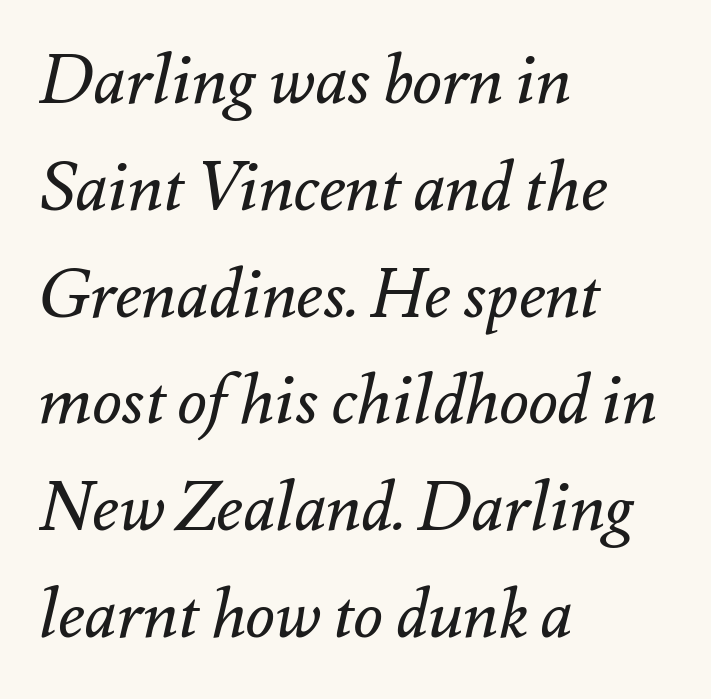
The image shows 68 px regular-weight type, italic (leaning right); set left-aligned, normal line spacing (1.57x), normal letter spacing, not underlined; medium stroke contrast and a small x-height.
